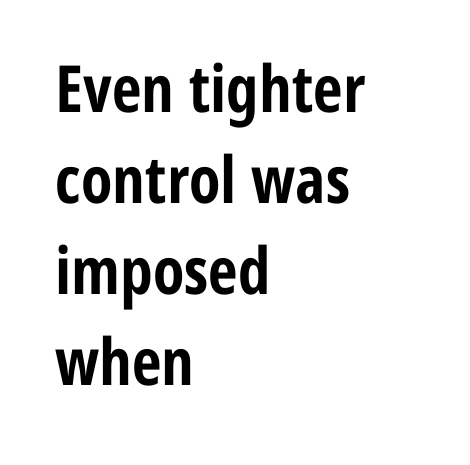
Q: Is the text bold? A: Yes.
Q: Is the text italic (slanted)? A: No, it is upright.
Q: Is the typeface a serif or a sans-serif typeface? A: Sans-serif.
Q: Is the text underlined? A: No.
Q: How is the paragraph aligned? A: Left-aligned.
Q: Is the spacing between letters normal or unusually wide? A: Normal.
Q: Is the spacing between lines tight, normal or loose? A: Normal.
Q: Width (condensed, normal, or wide)? A: Condensed.
Q: Stroke contrast? A: Low.
Q: x-height? A: Medium.
Q: Monospaced? A: No.
